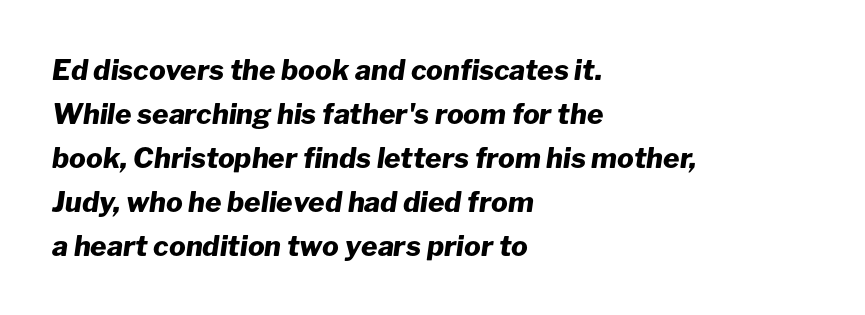
{"italic": "yes", "lean": "right", "slant_degrees": 8, "bold": "yes", "weight": "heavy", "width": "normal", "stroke_contrast": "low", "x_height": "medium", "monospaced": "no", "underline": "no", "align": "left", "line_spacing": "normal", "line_spacing_ratio": 1.57, "letter_spacing": "normal", "letter_spacing_em": 0.0, "glyph_px": 28}
